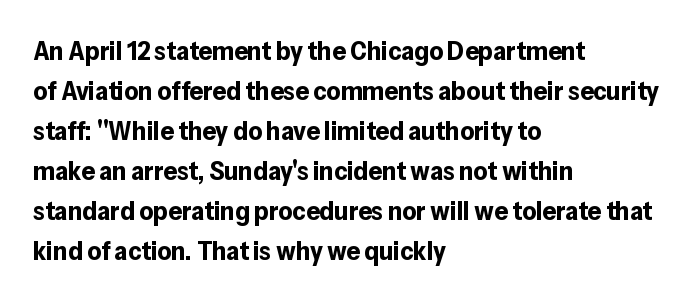
Q: Is the text bold? A: Yes.
Q: Is the text italic (slanted)? A: No, it is upright.
Q: Is the text underlined? A: No.
Q: How is the paragraph aligned? A: Left-aligned.
Q: Is the spacing between letters normal or unusually wide? A: Normal.
Q: Is the spacing between lines tight, normal or loose? A: Normal.
